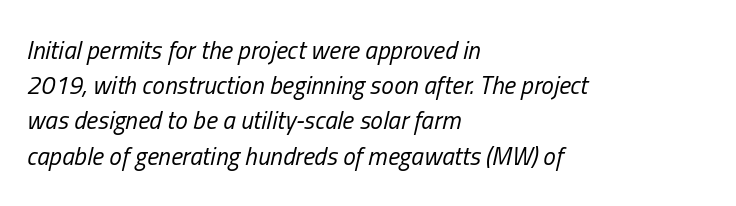
The compositor pushed each line to the left boundary. Horizontal bands of white between lines are of average thickness. Underlining? Definitely not there. No extra ink here — the face is not bold.
